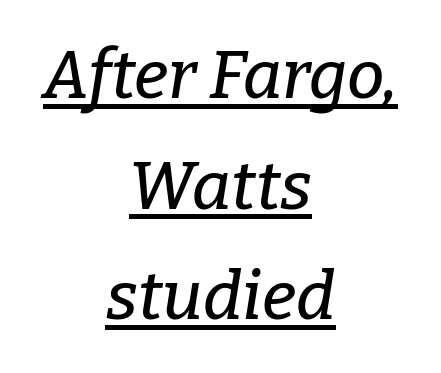
Regular leading. The string is rendered with underlining switched on. Do the characters align in a grid? No, the font is proportional. Compared with typical body copy, the letter spacing here is the same. These lines are centered, leaving both edges ragged.
